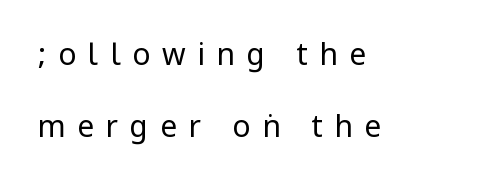
The font family rendered here belongs to the sans-serif group. A typesetter would call this heavily tracked-out type. Successive baselines arrive slowly, with a big drop between each. No heavy texture on the line: the type isn't bold.
